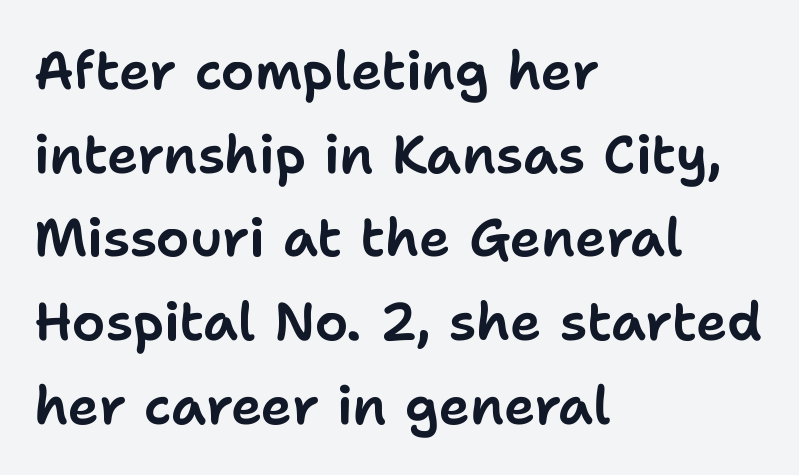
Q: Is the text italic (slanted)? A: No, it is upright.
Q: Is the typeface a serif or a sans-serif typeface? A: Sans-serif.
Q: Is the text underlined? A: No.
Q: How is the paragraph aligned? A: Left-aligned.
Q: Is the spacing between letters normal or unusually wide? A: Normal.
Q: Is the spacing between lines tight, normal or loose? A: Normal.
Q: Width (condensed, normal, or wide)? A: Normal.
Q: Stroke contrast? A: Low.
Q: x-height? A: Medium.
Q: Monospaced? A: No.
